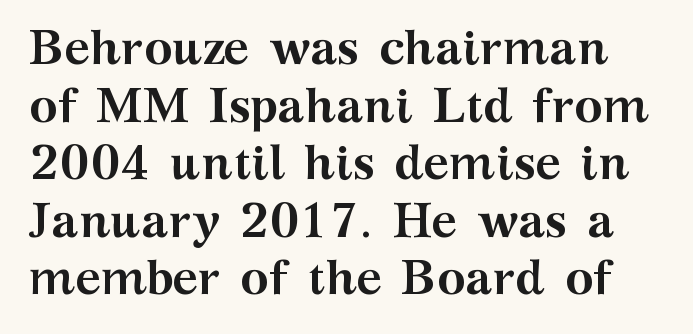
{"serif": "yes", "italic": "no", "bold": "yes", "weight": "semibold", "width": "wide", "stroke_contrast": "medium", "x_height": "medium", "monospaced": "no", "underline": "no", "line_spacing_ratio": 1.2, "letter_spacing": "normal", "letter_spacing_em": 0.0, "glyph_px": 48}
